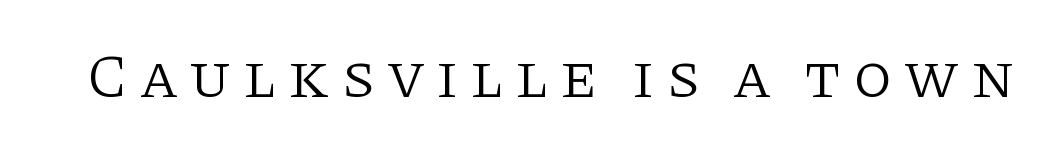
Underline: absent. Stroke terminals: seriffed. The lettering stays uniformly vertical, giving the passage a roman look. The passage shown is typed in a proportional face where columns would drift. Is the type heavy? It reads as light-to-regular instead.
